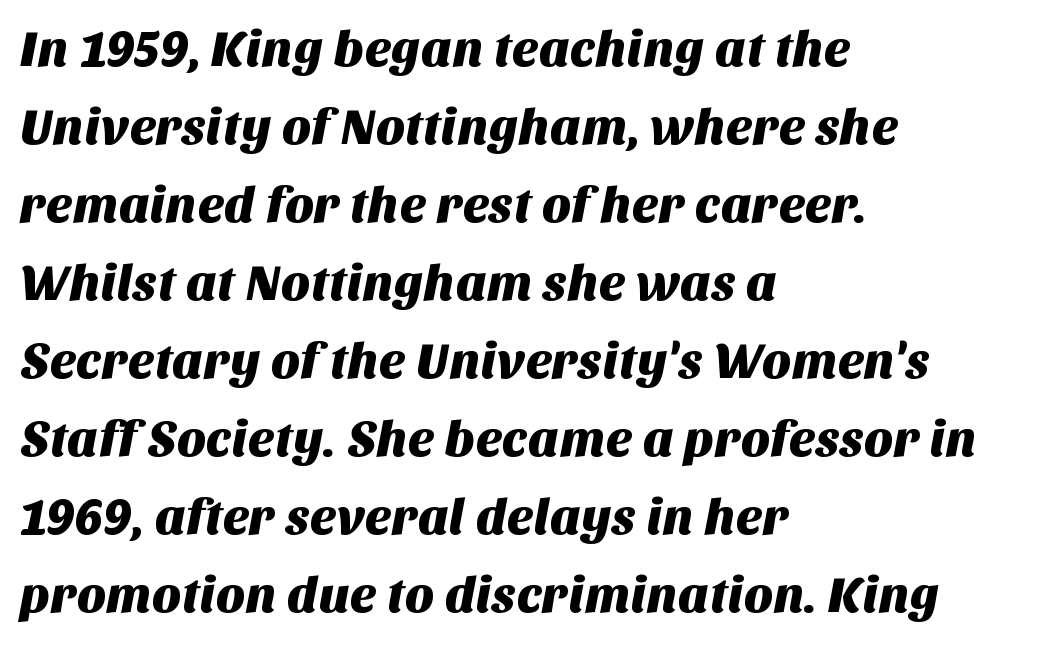
The image shows 50 px sans-serif type; set left-aligned, normal line spacing (1.56x), normal letter spacing, not underlined; medium stroke contrast and a large x-height.
